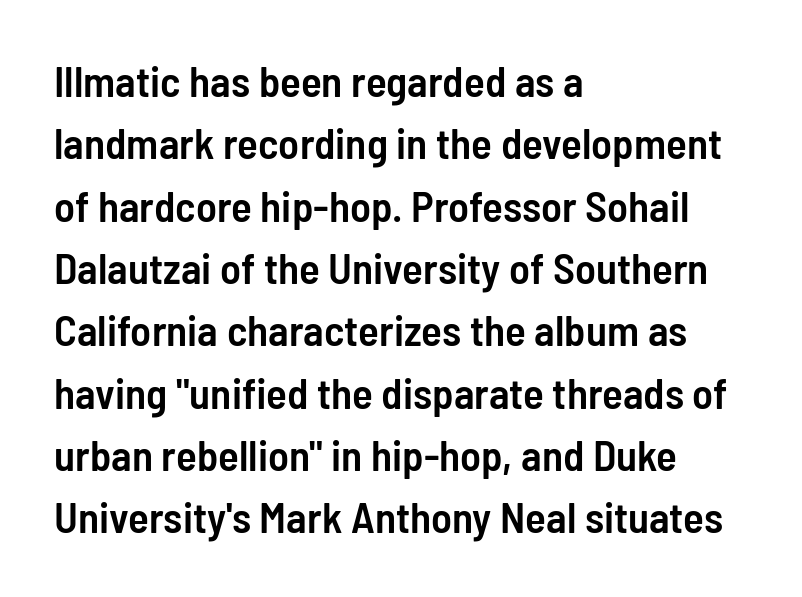
Q: Is the text bold? A: Semi-bold.
Q: Is the text italic (slanted)? A: No, it is upright.
Q: Is the typeface a serif or a sans-serif typeface? A: Sans-serif.
Q: Is the text underlined? A: No.
Q: How is the paragraph aligned? A: Left-aligned.
Q: Is the spacing between letters normal or unusually wide? A: Normal.
Q: Is the spacing between lines tight, normal or loose? A: Normal.
Q: Width (condensed, normal, or wide)? A: Condensed.
Q: Stroke contrast? A: Low.
Q: x-height? A: Medium.
Q: Monospaced? A: No.
